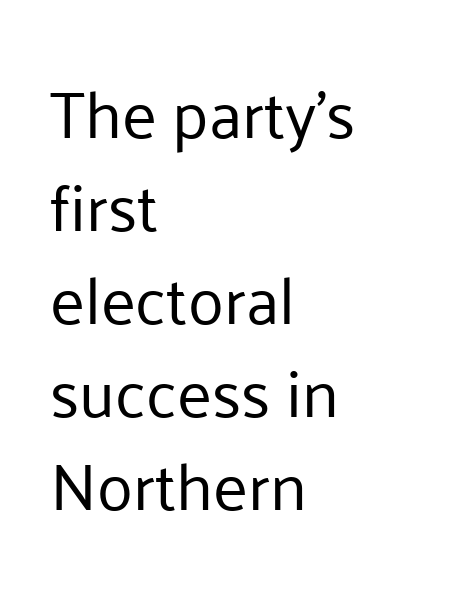
Q: Is the text bold? A: No.
Q: Is the text italic (slanted)? A: No, it is upright.
Q: Is the typeface a serif or a sans-serif typeface? A: Sans-serif.
Q: Is the text underlined? A: No.
Q: How is the paragraph aligned? A: Left-aligned.
Q: Is the spacing between letters normal or unusually wide? A: Normal.
Q: Is the spacing between lines tight, normal or loose? A: Normal.
Q: Width (condensed, normal, or wide)? A: Normal.
Q: Stroke contrast? A: Low.
Q: x-height? A: Medium.
Q: Monospaced? A: No.
